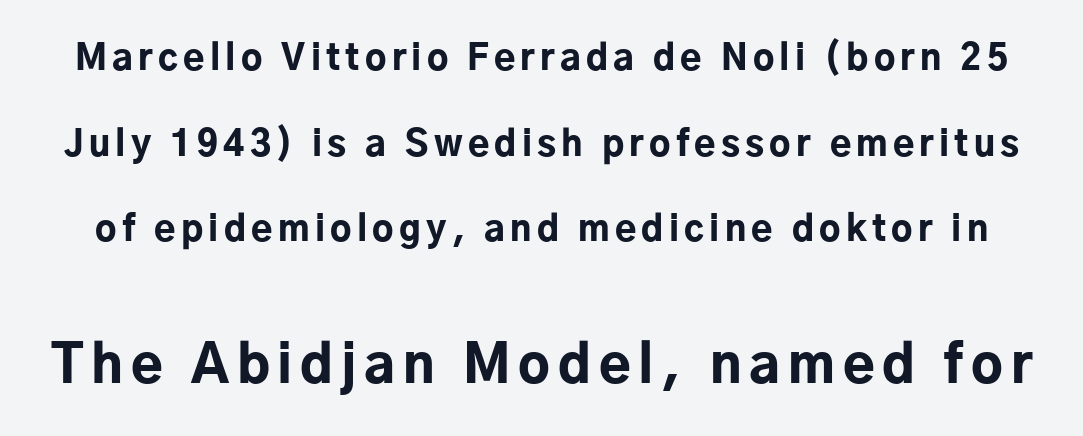
The image shows 52 px bold sans-serif type, upright; set loose line spacing (2.45x), not underlined; the second (bottom) block is 1.49x larger; low stroke contrast and a medium x-height.
